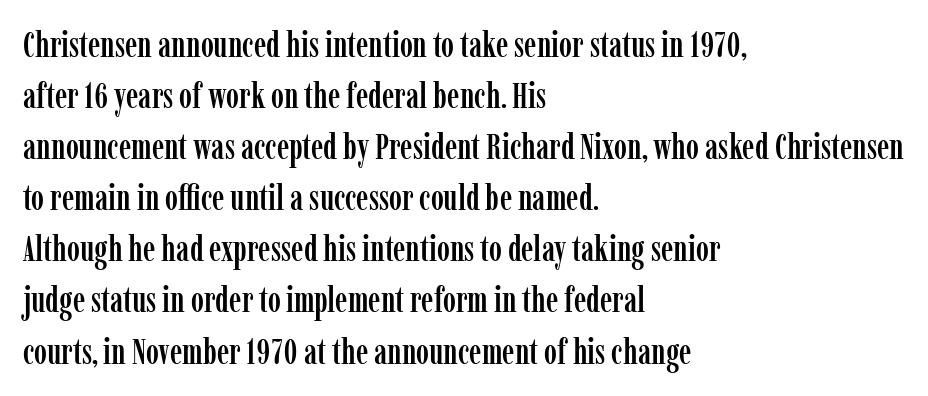
Leftover space on each line is placed entirely after the last word. Letterform terminals end in serifs throughout the passage. It's the straight-up-and-down kind of type. The rendering uses a moderate line-height, typical for paragraphs.
